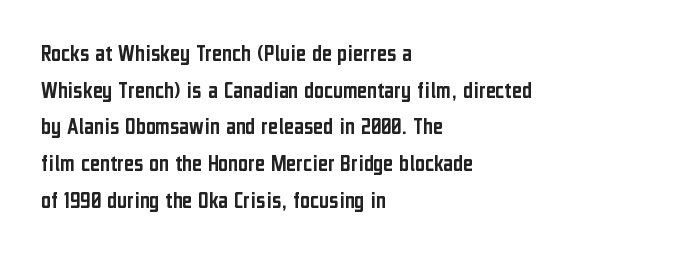
The image shows 24 px text type, upright; set left-aligned, normal line spacing (1.53x), normal letter spacing, not underlined.
